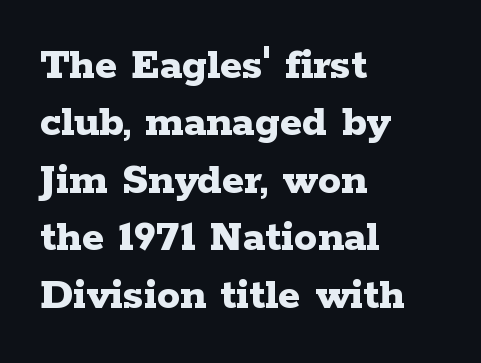
The image shows 46 px bold, wide serif type, upright; set left-aligned, normal line spacing (1.25x), normal letter spacing, not underlined; low stroke contrast and a medium x-height.
